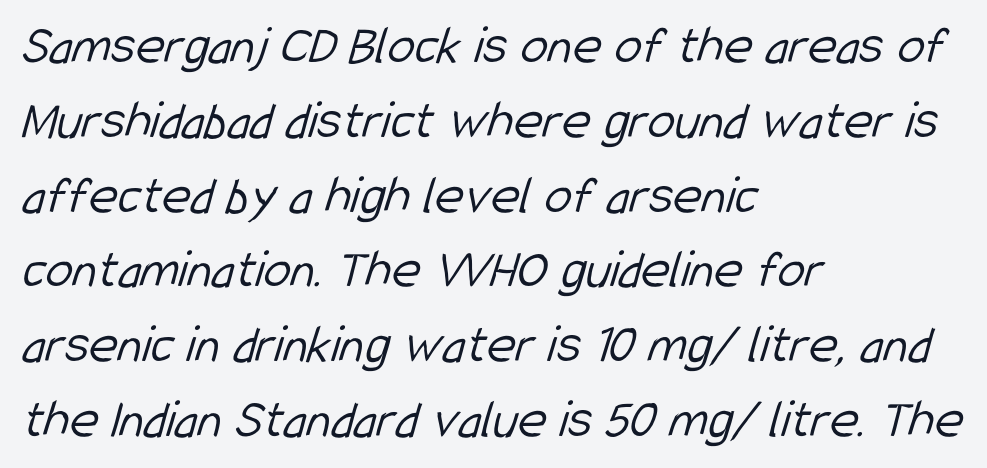
The image shows 55 px light, condensed sans-serif type; set left-aligned, normal line spacing (1.36x), normal letter spacing, not underlined; low stroke contrast and a medium x-height.
